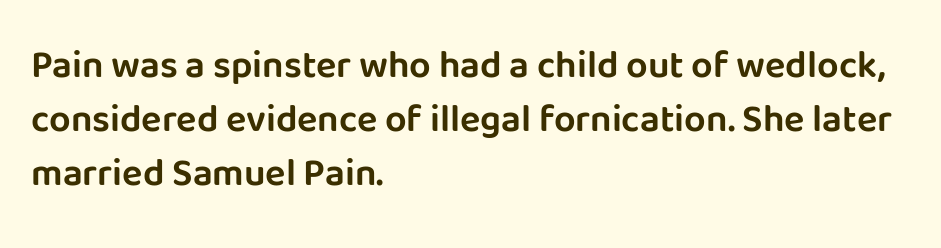
Beneath every word, the page is bare. One glance says typical: line gaps are just what's usual. Nope, not italic — everything's standing straight. Varying glyph widths throughout — classic text-font behaviour. Nope, no serifs anywhere on these letters. Is the block centered? No — it sits flush against the left margin.
